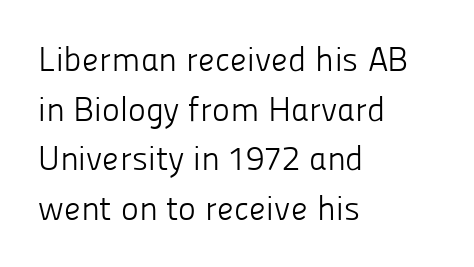
Posture: upright roman. The passage is arranged the way most books set body copy — flush left. A typesetter would label this face a sans. Do the characters align in a grid? No, the font is proportional. The passage shown stacks its lines at a standard gap.
